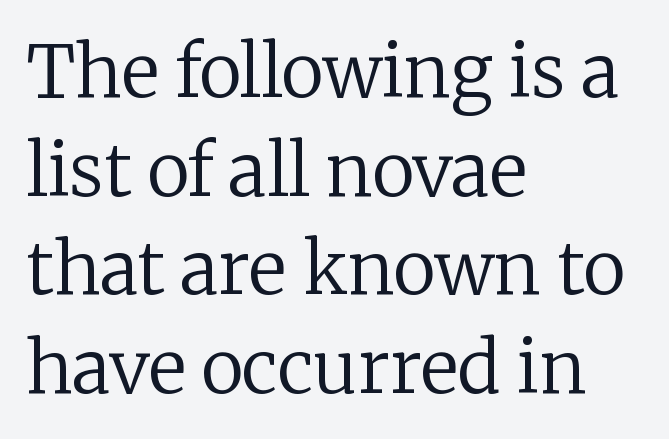
Tracking value appears to be zero — textbook default spacing. Here the designer chose a conventional face with non-uniform glyph widths. The letters look calm and open, with moderate or lighter stems. Leading matches the norm, producing a regular column. The specimen omits any rule beneath the text block's lines.
